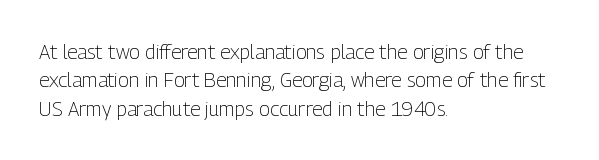
The image shows 20 px text type, upright; set left-aligned, normal line spacing (1.42x), normal letter spacing, not underlined.
